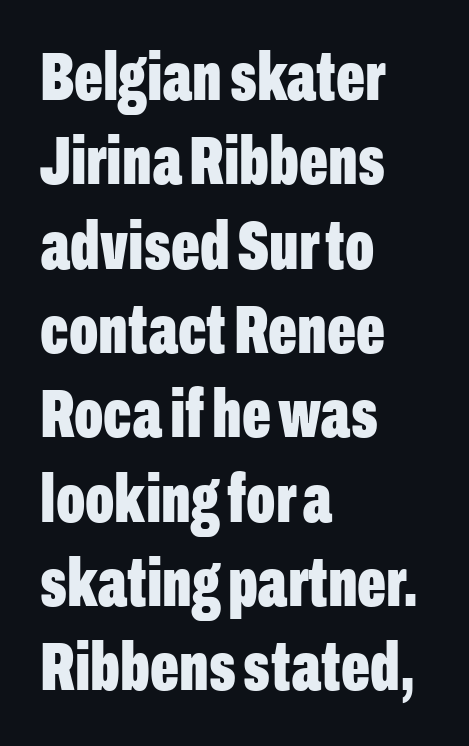
Note the varied advance widths — an 'i' is clearly narrower than an 'm'. The glyphs have the mass of a bold cut. Lines of text with bare space underneath. The rendering anchors every line to the left-hand side. The axis of the letterforms is exactly vertical.
